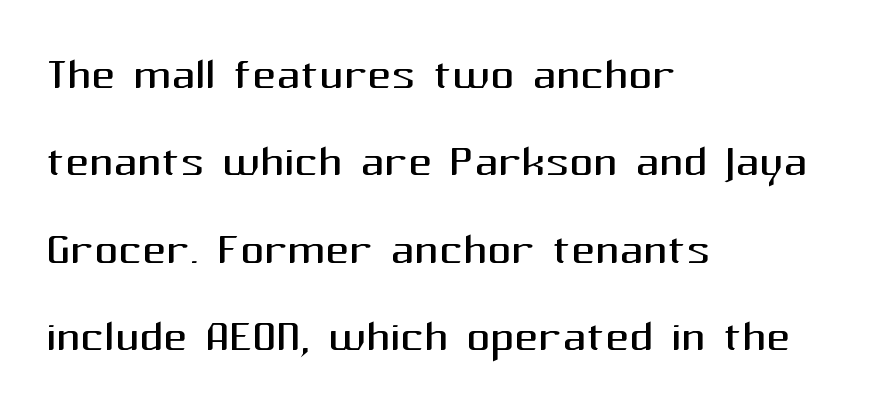
{"serif": "no", "italic": "no", "bold": "no", "weight": "regular", "width": "normal", "stroke_contrast": "medium", "x_height": "medium", "monospaced": "no", "underline": "no", "align": "left", "line_spacing": "normal", "line_spacing_ratio": 1.48, "letter_spacing": "normal", "letter_spacing_em": 0.0, "glyph_px": 59}
